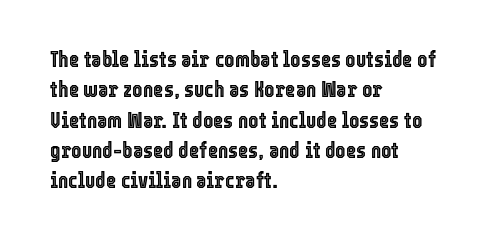
Descenders are the only things crossing below the line. The paragraph has a hard left edge and a soft right edge. Nothing unusual about the tracking: characters are spaced as the font intends. Vertically, the passage feels balanced, rows spaced as you'd expect. If you drew a line through each stem, it would be perfectly vertical.
